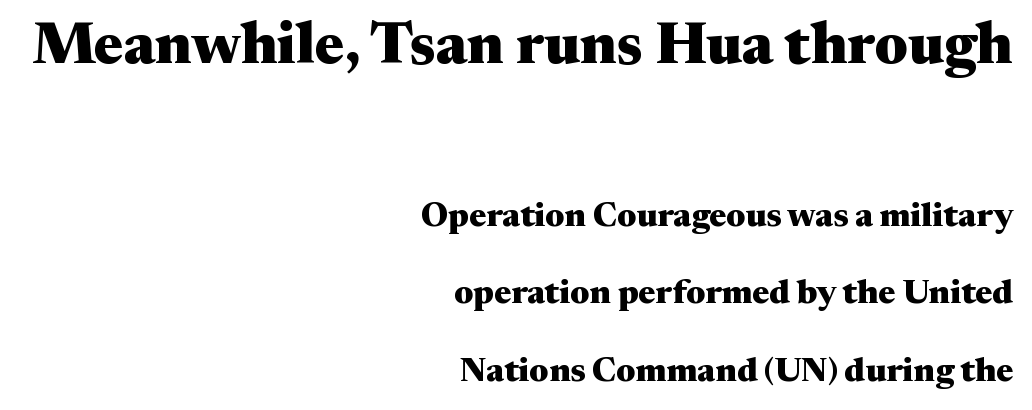
This rendering leaves character spacing at its baseline value. Looks like regular typesetting: each glyph gets only the width it needs. Small tapered or slab feet sit at the stroke ends, so this counts as serif. In terms of leading, this rendering errs on the spacious side.
